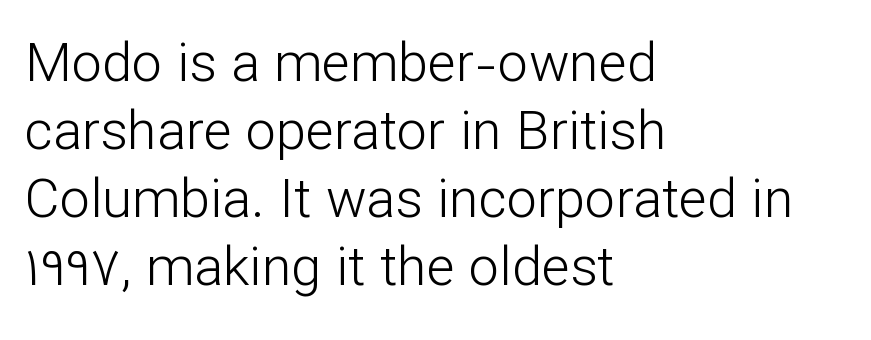
{"serif": "no", "italic": "no", "bold": "no", "weight": "light", "width": "normal", "stroke_contrast": "low", "x_height": "medium", "monospaced": "no", "underline": "no", "align": "left", "line_spacing": "normal", "line_spacing_ratio": 1.26, "letter_spacing": "normal", "letter_spacing_em": 0.0, "glyph_px": 54}
